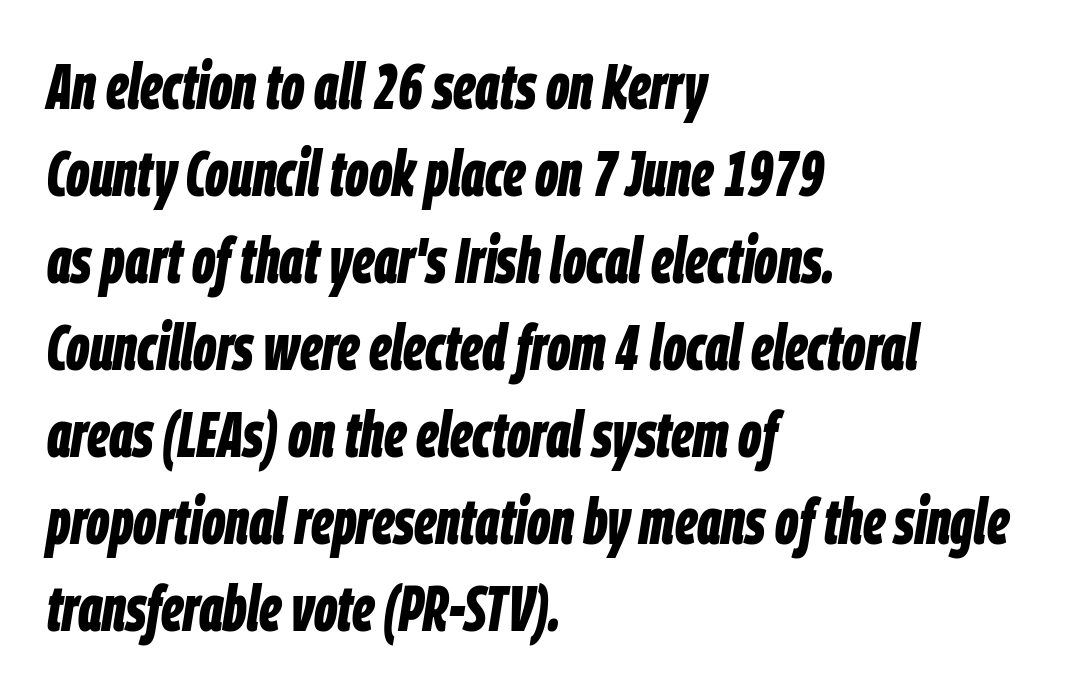
{"italic": "yes", "lean": "right", "slant_degrees": 9, "bold": "yes", "weight": "bold", "width": "condensed", "stroke_contrast": "low", "x_height": "large", "monospaced": "no", "underline": "no", "align": "left", "line_spacing": "normal", "line_spacing_ratio": 1.36, "letter_spacing": "normal", "letter_spacing_em": 0.0, "glyph_px": 64}
